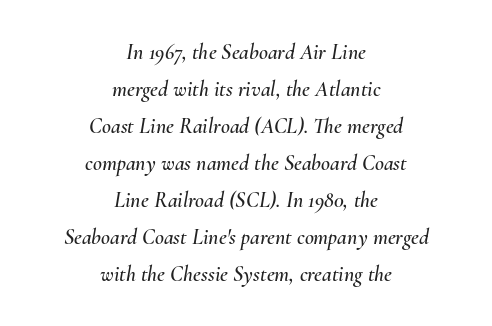
Q: Is the text italic (slanted)? A: Yes, it leans right by about 10 degrees.
Q: Is the text underlined? A: No.
Q: How is the paragraph aligned? A: Centered.
Q: Is the spacing between letters normal or unusually wide? A: Normal.
Q: Is the spacing between lines tight, normal or loose? A: Normal.
